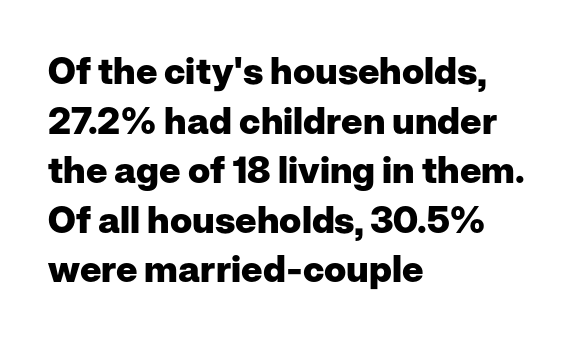
Between one letter and the next there's only the usual sliver of space. Normally led — the rows are evenly, conventionally spaced. The space beneath each line is pristine and unruled. This sample uses a sans-serif face. Here the designer chose a conventional face with non-uniform glyph widths.
